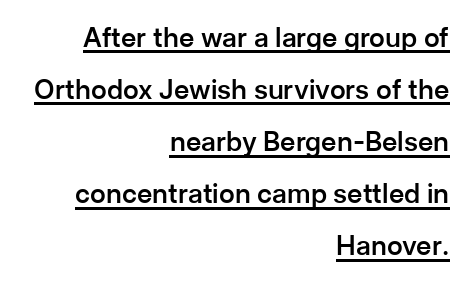
{"italic": "no", "bold": "semi", "underline": "yes", "align": "right", "line_spacing": "loose", "line_spacing_ratio": 1.93, "letter_spacing": "normal", "letter_spacing_em": 0.0, "glyph_px": 27}
